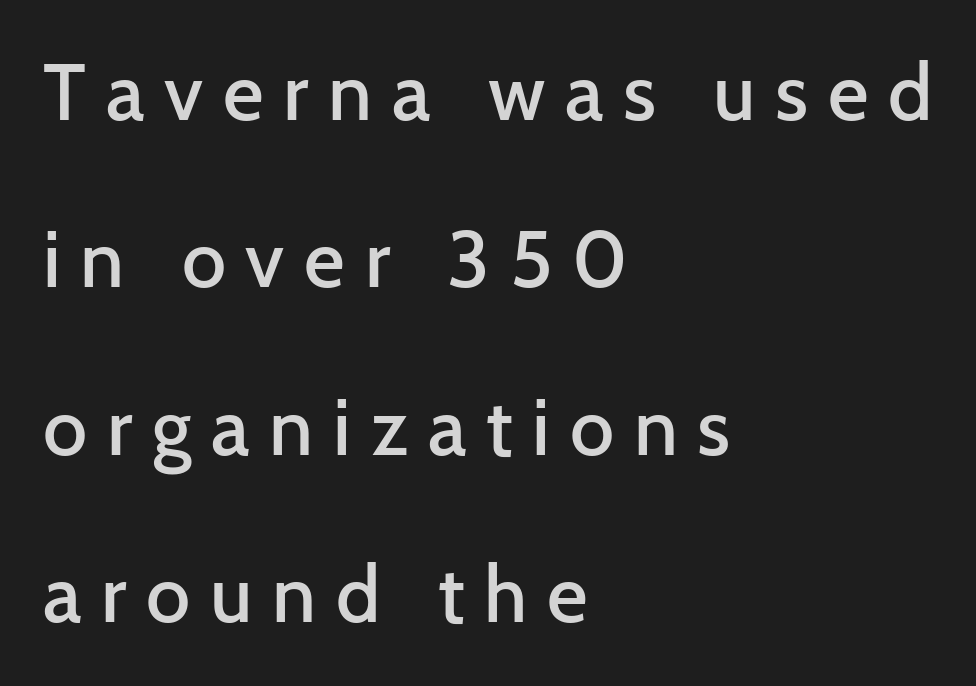
Q: Is the text bold? A: Semi-bold.
Q: Is the text italic (slanted)? A: No, it is upright.
Q: Is the typeface a serif or a sans-serif typeface? A: Sans-serif.
Q: Is the text underlined? A: No.
Q: How is the paragraph aligned? A: Left-aligned.
Q: Is the spacing between letters normal or unusually wide? A: Unusually wide.
Q: Is the spacing between lines tight, normal or loose? A: Loose.
Q: Width (condensed, normal, or wide)? A: Normal.
Q: Stroke contrast? A: Low.
Q: x-height? A: Medium.
Q: Monospaced? A: No.
